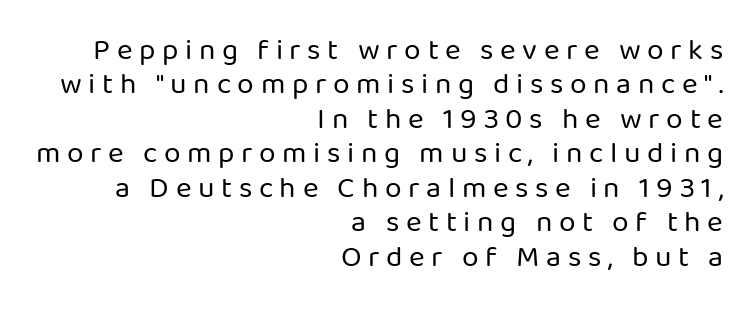
The image shows 30 px regular-weight sans-serif type, upright; set right-aligned, tight line spacing (1.15x), unusually wide letter spacing (+0.22 em), not underlined; low stroke contrast and a medium x-height.
